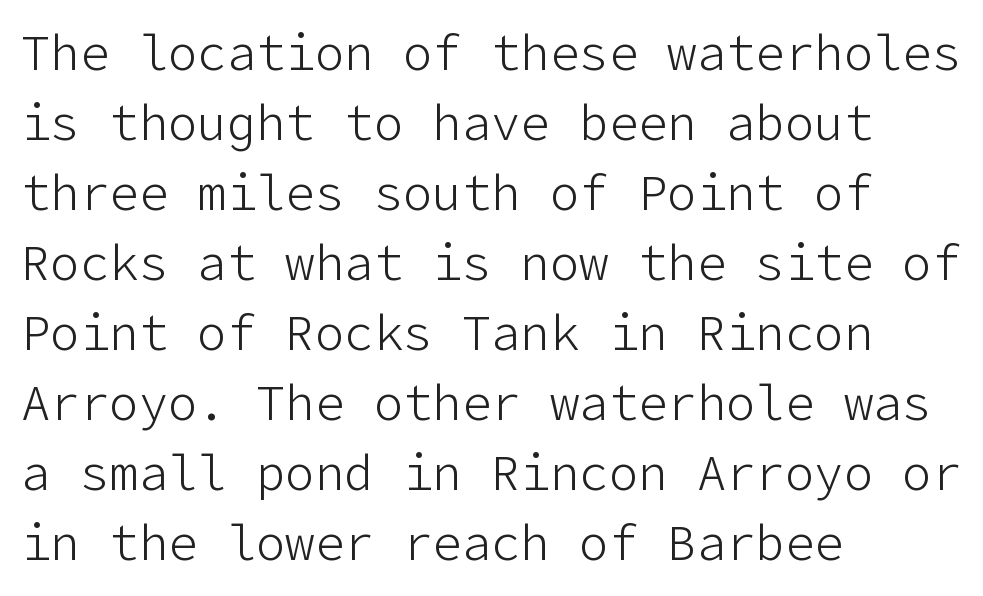
{"serif": "no", "italic": "no", "bold": "no", "weight": "light", "width": "normal", "stroke_contrast": "low", "x_height": "medium", "underline": "no", "align": "left", "line_spacing": "normal", "line_spacing_ratio": 1.43, "letter_spacing": "normal", "letter_spacing_em": 0.0, "glyph_px": 49}
